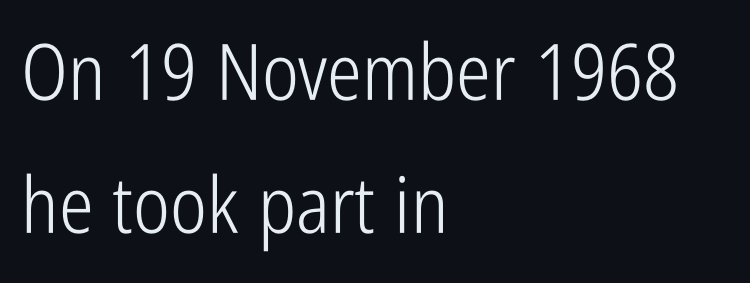
The image shows 78 px light, condensed sans-serif type, upright; set left-aligned, line spacing 1.71x, normal letter spacing, not underlined; low stroke contrast and a medium x-height.
